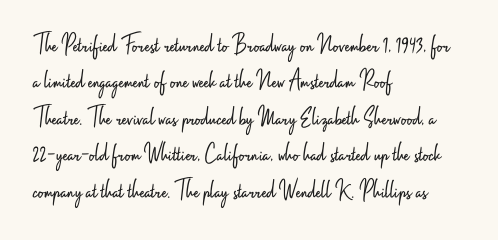
{"bold": "no", "underline": "no", "align": "left", "line_spacing": "normal", "line_spacing_ratio": 1.35, "letter_spacing": "normal", "letter_spacing_em": 0.0, "glyph_px": 27}
